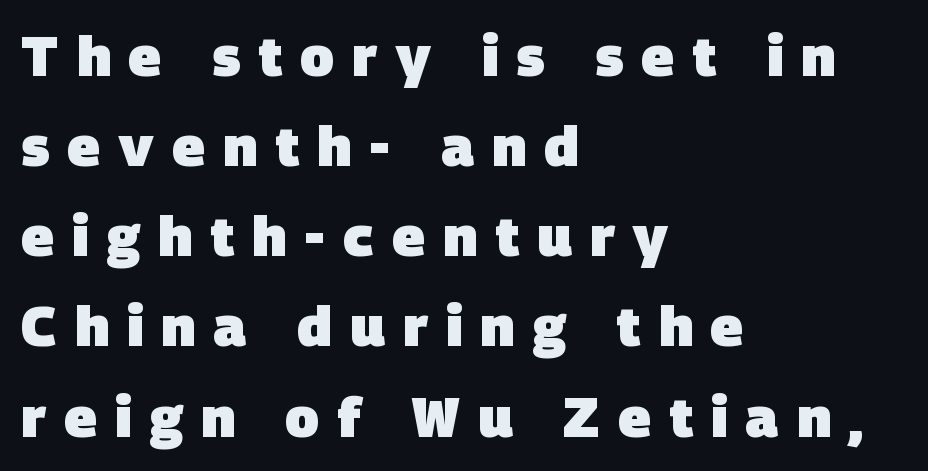
The image shows 56 px heavy sans-serif type; set left-aligned, normal line spacing (1.61x), unusually wide letter spacing (+0.32 em), not underlined; low stroke contrast and a large x-height.
